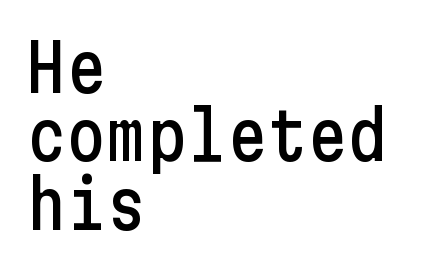
Beneath every word, the page is bare. The letters stand upright; this is a roman face. Honestly, the rows look squashed on top of each other. Where is the straight margin? On the left. Observe the ordinary spacing: letters are neighbours, not strangers.
